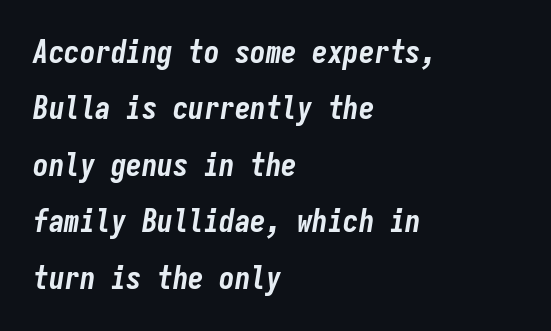
These lines carry a lot of weight — the face is fully bold. Notice how the passage keeps a crisp vertical edge on the left only. The specimen reads as italic at a glance. Do the characters align in a grid? Yes, the font is monospaced.
